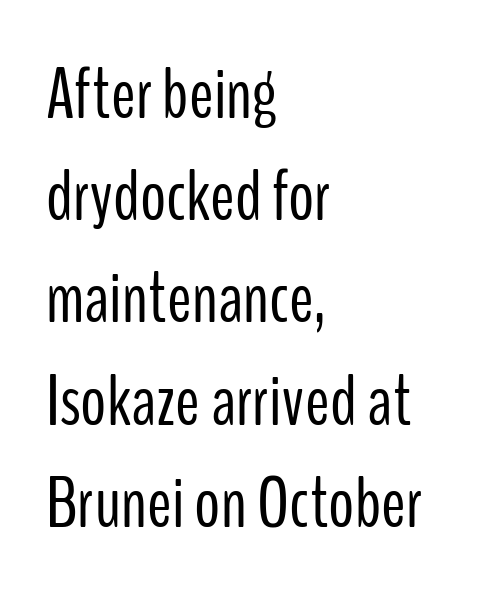
No chunkiness to these letters — they're not bold. Character widths vary here, with narrow letters taking less room than wide ones. How would I describe the line gaps? Plain and ordinary. A typesetter would label this face a sans.
